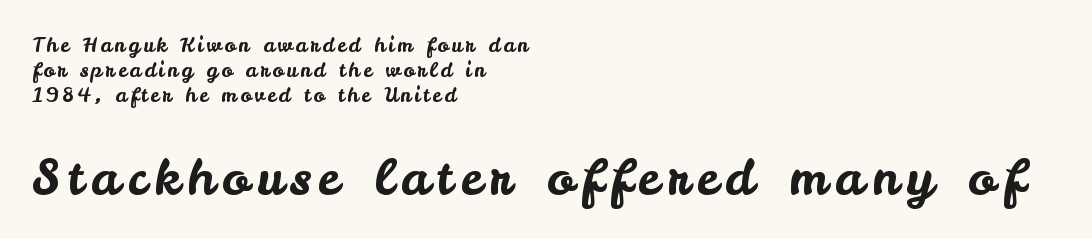
The image shows 50 px sans-serif type; set left-aligned, normal line spacing (1.25x), not underlined; the second (bottom) block is 2.5x larger; low stroke contrast and a small x-height.
